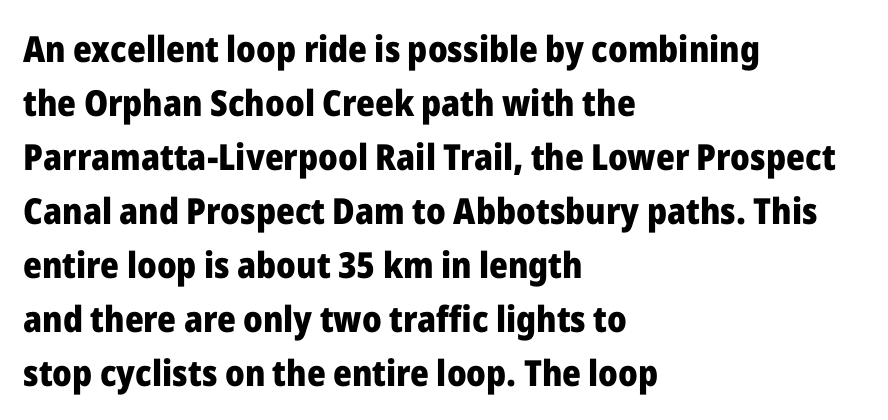
{"serif": "no", "italic": "no", "bold": "yes", "weight": "heavy", "width": "normal", "stroke_contrast": "low", "x_height": "medium", "monospaced": "no", "underline": "no", "align": "left", "line_spacing": "normal", "line_spacing_ratio": 1.5, "letter_spacing": "normal", "letter_spacing_em": 0.0, "glyph_px": 36}
